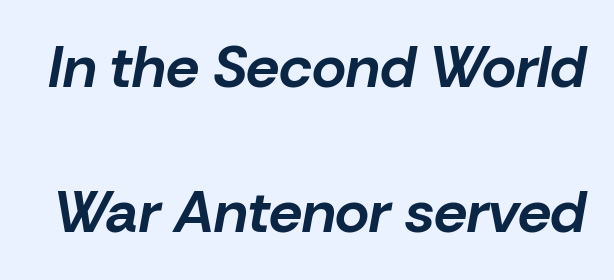
{"italic": "yes", "lean": "right", "slant_degrees": 10, "bold": "yes", "weight": "bold", "width": "normal", "stroke_contrast": "low", "x_height": "medium", "monospaced": "no", "underline": "no", "line_spacing": "loose", "line_spacing_ratio": 2.46, "letter_spacing": "normal", "letter_spacing_em": 0.0, "glyph_px": 59}
